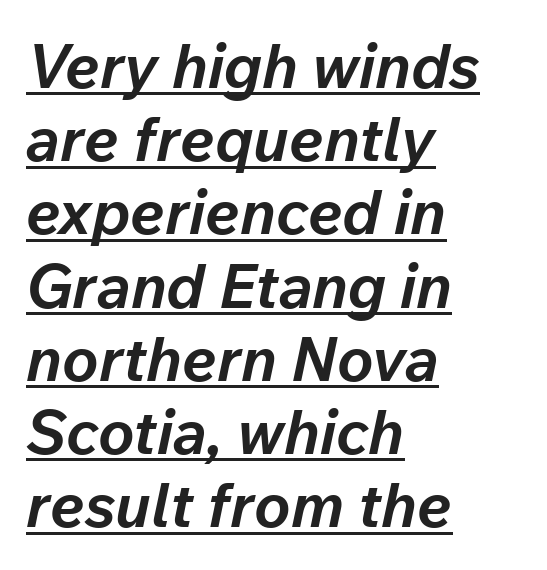
Each word holds together tightly as a unit, with standard inter-letter gaps. Every word sits above its own underline. Think of a printed novel: that variable character pitch is what you see here. Italic: yes, the glyphs are oblique. Bold? Absolutely — the strokes are thick and heavy. Typeset ragged right — the left edge is the straight one.
